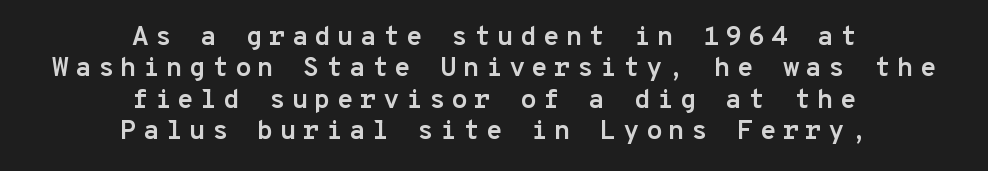
Every stem runs plumb, perpendicular to the baseline. Inter-character spacing is expanded well beyond the font's built-in metrics. Does the weight exceed regular? Yes, all the way to bold. A student would call this center alignment; a typographer would say set centered.
